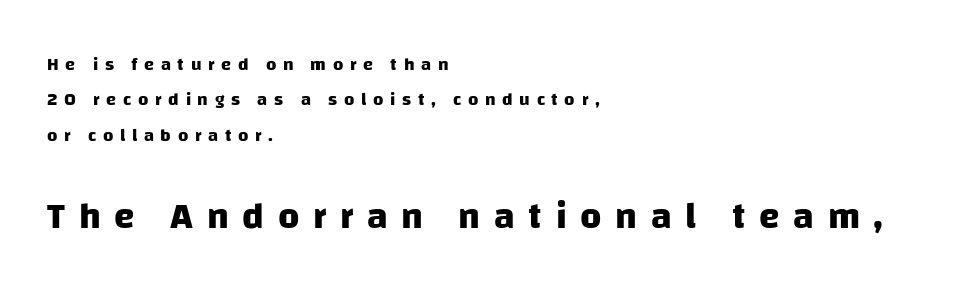
A student would notice the bottom passage is typeset larger than what precedes it. This sample has the flowing, uneven cadence of proportional lettering. There is plenty of visible air inserted between adjacent glyphs. This is heavy type, rendered in bold.
